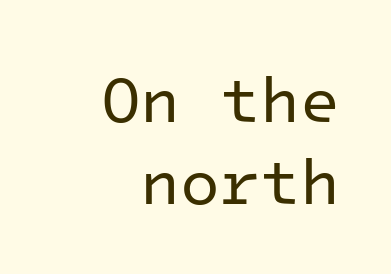
The image shows 65 px regular-weight sans-serif type, upright, monospaced; set right-aligned, normal line spacing (1.26x), normal letter spacing, not underlined; low stroke contrast and a medium x-height.
